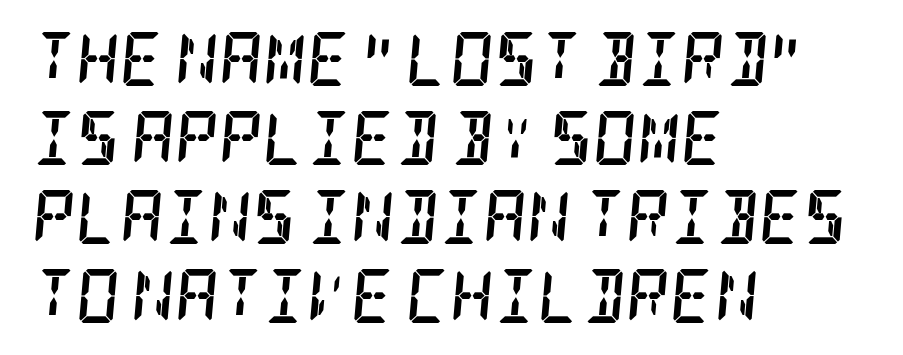
Look at the tracking — it's just the regular setting, nothing added. The specimen reads as italic at a glance. The text block is weighted toward the left margin, trailing off unevenly rightward. Every letter is thick-stroked: bold, no question. The letters carry serifs — small finishing strokes at the ends of their stems. Interline gaps are of average width in this sample.
